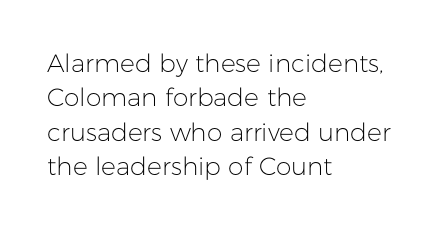
Q: Is the text bold? A: No.
Q: Is the text italic (slanted)? A: No, it is upright.
Q: Is the text underlined? A: No.
Q: How is the paragraph aligned? A: Left-aligned.
Q: Is the spacing between letters normal or unusually wide? A: Normal.
Q: Is the spacing between lines tight, normal or loose? A: Normal.
